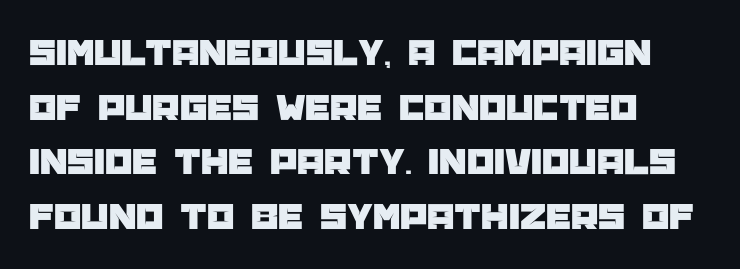
Q: Is the text italic (slanted)? A: No, it is upright.
Q: Is the typeface a serif or a sans-serif typeface? A: Sans-serif.
Q: Is the text underlined? A: No.
Q: How is the paragraph aligned? A: Left-aligned.
Q: Is the spacing between letters normal or unusually wide? A: Normal.
Q: Is the spacing between lines tight, normal or loose? A: Normal.
Q: Width (condensed, normal, or wide)? A: Normal.
Q: Stroke contrast? A: Low.
Q: x-height? A: Large.
Q: Monospaced? A: No.
